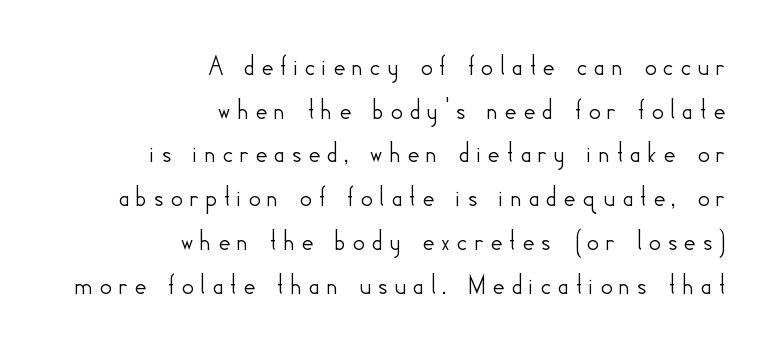
Q: Is the text italic (slanted)? A: No, it is upright.
Q: Is the typeface a serif or a sans-serif typeface? A: Sans-serif.
Q: Is the text underlined? A: No.
Q: How is the paragraph aligned? A: Right-aligned.
Q: Is the spacing between lines tight, normal or loose? A: Normal.
Q: Width (condensed, normal, or wide)? A: Normal.
Q: Stroke contrast? A: Low.
Q: x-height? A: Small.
Q: Monospaced? A: No.
